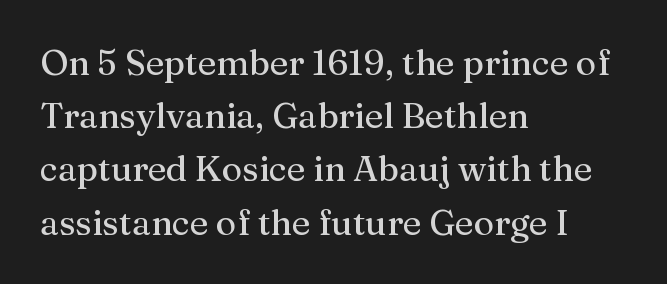
{"serif": "yes", "italic": "no", "width": "normal", "stroke_contrast": "medium", "x_height": "medium", "monospaced": "no", "underline": "no", "align": "left", "line_spacing": "normal", "line_spacing_ratio": 1.52, "letter_spacing": "normal", "letter_spacing_em": 0.0, "glyph_px": 35}
